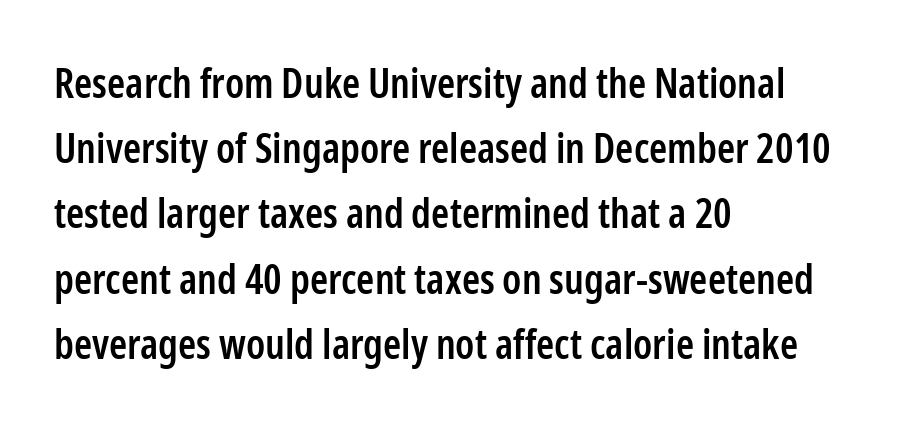
{"serif": "no", "italic": "no", "bold": "semi", "weight": "semibold", "width": "condensed", "stroke_contrast": "low", "x_height": "medium", "monospaced": "no", "underline": "no", "align": "left", "line_spacing": "normal", "line_spacing_ratio": 1.59, "letter_spacing": "normal", "letter_spacing_em": 0.0, "glyph_px": 41}
